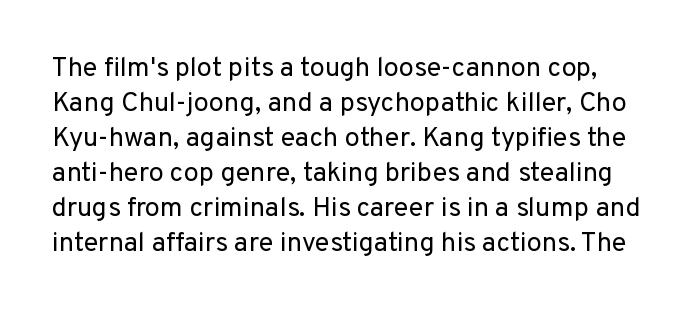
The image shows 27 px text type, upright; set normal line spacing (1.3x), normal letter spacing, not underlined.
